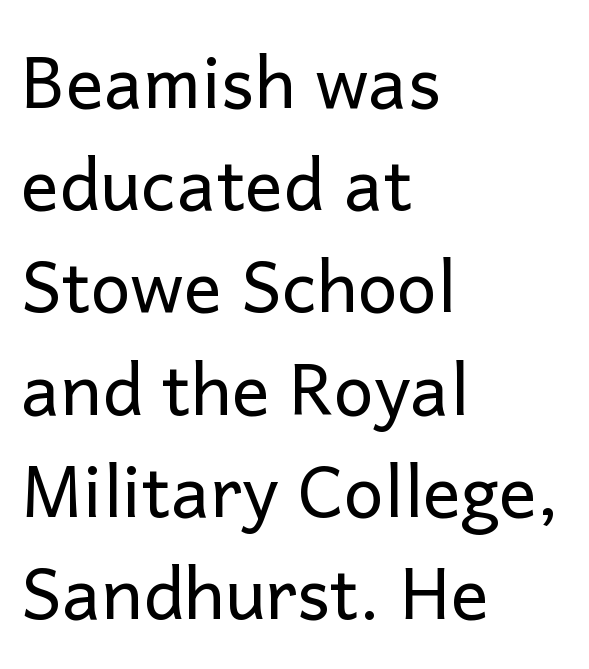
Q: Is the text bold? A: No.
Q: Is the text italic (slanted)? A: No, it is upright.
Q: Is the typeface a serif or a sans-serif typeface? A: Sans-serif.
Q: Is the text underlined? A: No.
Q: How is the paragraph aligned? A: Left-aligned.
Q: Is the spacing between letters normal or unusually wide? A: Normal.
Q: Is the spacing between lines tight, normal or loose? A: Normal.
Q: Width (condensed, normal, or wide)? A: Normal.
Q: Stroke contrast? A: Low.
Q: x-height? A: Medium.
Q: Monospaced? A: No.
